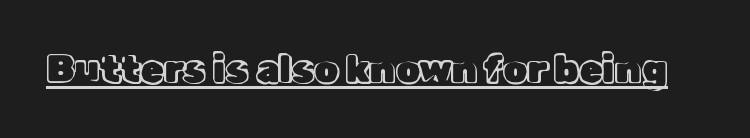
The image shows 38 px text type, upright; set normal letter spacing, underlined; a medium x-height.
